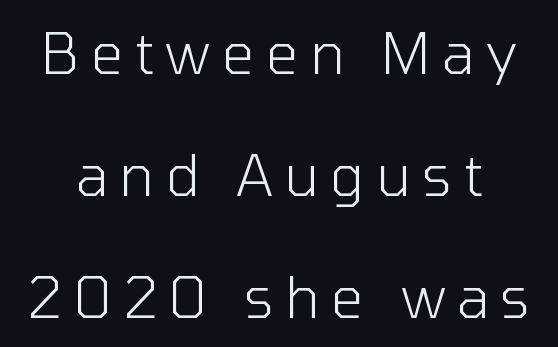
Italic: no, the glyphs are upright roman. No letter is thick-stroked: the sample isn't bold. Words appear elongated and porous because spacing is wide. Leading: increased. Plain, unruled lines of type. Varying glyph widths throughout — classic text-font behaviour.
